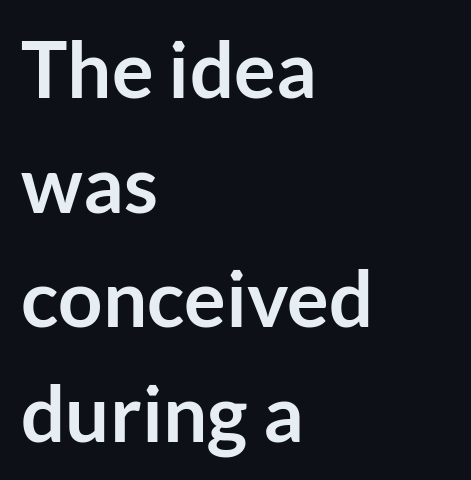
{"serif": "no", "italic": "no", "bold": "yes", "weight": "semibold", "width": "normal", "stroke_contrast": "low", "x_height": "medium", "monospaced": "no", "underline": "no", "align": "left", "line_spacing": "normal", "line_spacing_ratio": 1.47, "letter_spacing": "normal", "letter_spacing_em": 0.0, "glyph_px": 78}
